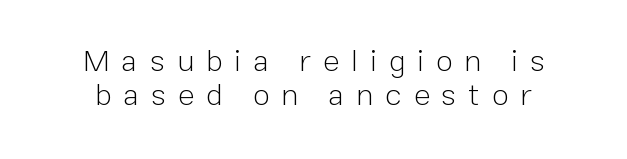
Q: Is the text bold? A: No.
Q: Is the text italic (slanted)? A: No, it is upright.
Q: Is the typeface a serif or a sans-serif typeface? A: Sans-serif.
Q: Is the text underlined? A: No.
Q: How is the paragraph aligned? A: Centered.
Q: Is the spacing between letters normal or unusually wide? A: Unusually wide.
Q: Is the spacing between lines tight, normal or loose? A: Tight.
Q: Width (condensed, normal, or wide)? A: Normal.
Q: Stroke contrast? A: Low.
Q: x-height? A: Medium.
Q: Monospaced? A: No.
